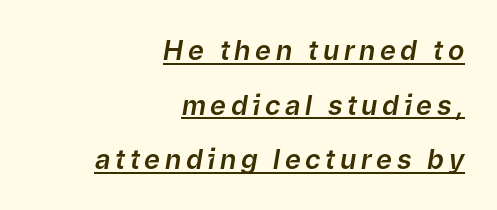
The image shows 27 px text type, italic (leaning right); set right-aligned, loose line spacing (2.02x), underlined.
